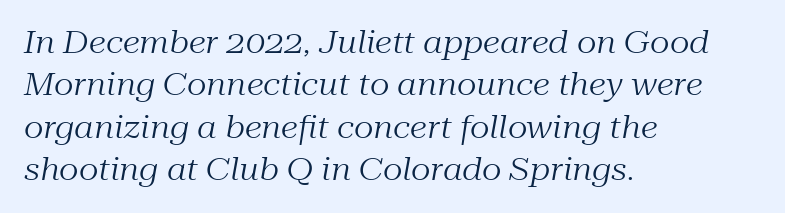
Q: Is the text bold? A: No.
Q: Is the text italic (slanted)? A: Yes, it leans right by about 10 degrees.
Q: Is the typeface a serif or a sans-serif typeface? A: Serif.
Q: Is the text underlined? A: No.
Q: How is the paragraph aligned? A: Left-aligned.
Q: Is the spacing between letters normal or unusually wide? A: Normal.
Q: Is the spacing between lines tight, normal or loose? A: Normal.
Q: Width (condensed, normal, or wide)? A: Normal.
Q: Stroke contrast? A: Medium.
Q: x-height? A: Medium.
Q: Monospaced? A: No.
